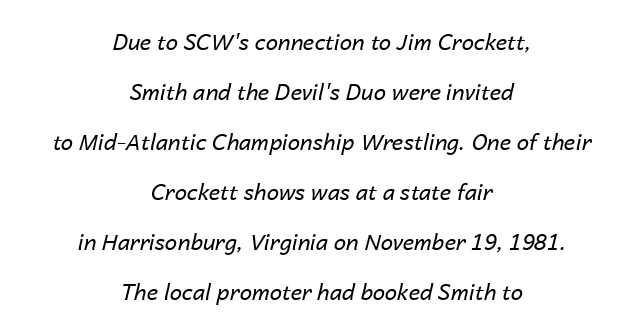
Q: Is the text bold? A: No.
Q: Is the text italic (slanted)? A: Yes, it leans right by about 14 degrees.
Q: Is the text underlined? A: No.
Q: How is the paragraph aligned? A: Centered.
Q: Is the spacing between letters normal or unusually wide? A: Normal.
Q: Is the spacing between lines tight, normal or loose? A: Loose.
